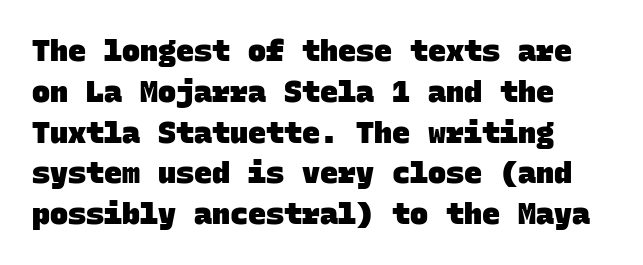
{"serif": "no", "bold": "yes", "weight": "heavy", "width": "normal", "stroke_contrast": "low", "x_height": "large", "monospaced": "yes", "underline": "no", "line_spacing": "normal", "line_spacing_ratio": 1.36, "letter_spacing": "normal", "letter_spacing_em": 0.0, "glyph_px": 30}
